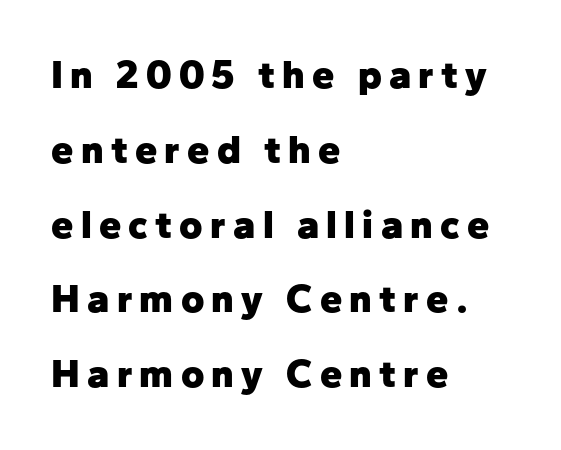
The passage is arranged the way most books set body copy — flush left. Quick note: not italic, upright. The strip under each line holds only bare page. Regarding serifs, this sample does without them. Think of a printed novel: that variable character pitch is what you see here. A full-strength bold gives these letters their thick strokes.
